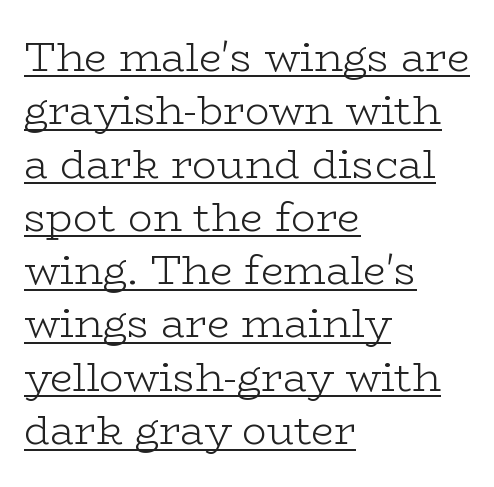
Q: Is the text bold? A: No.
Q: Is the text italic (slanted)? A: No, it is upright.
Q: Is the typeface a serif or a sans-serif typeface? A: Serif.
Q: Is the text underlined? A: Yes.
Q: How is the paragraph aligned? A: Left-aligned.
Q: Is the spacing between letters normal or unusually wide? A: Normal.
Q: Is the spacing between lines tight, normal or loose? A: Normal.
Q: Width (condensed, normal, or wide)? A: Wide.
Q: Stroke contrast? A: Low.
Q: x-height? A: Medium.
Q: Monospaced? A: No.
